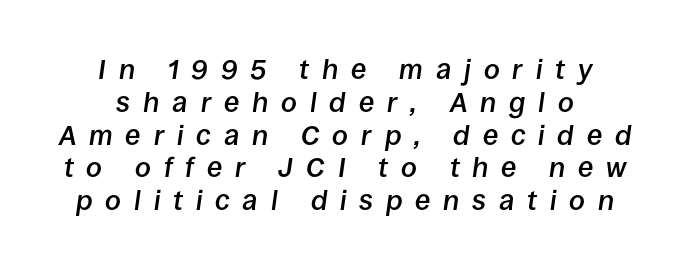
{"italic": "yes", "lean": "right", "slant_degrees": 8, "bold": "semi", "weight": "semibold", "width": "normal", "stroke_contrast": "low", "x_height": "large", "monospaced": "no", "underline": "no", "align": "center", "line_spacing_ratio": 1.17, "letter_spacing": "wide", "letter_spacing_em": 0.46, "glyph_px": 28}
